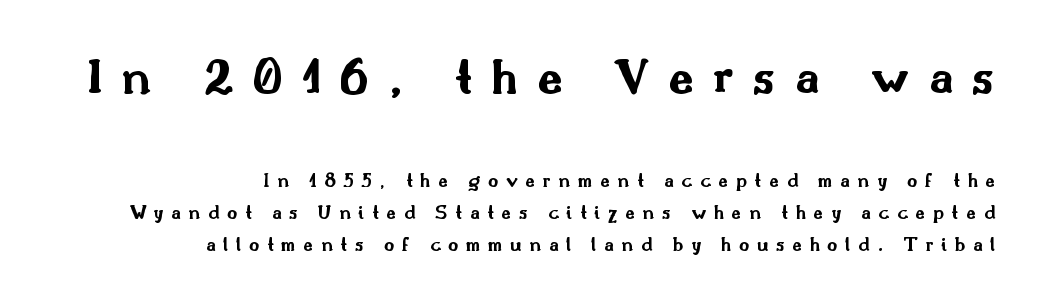
{"serif": "no", "italic": "no", "bold": "yes", "weight": "bold", "width": "wide", "stroke_contrast": "medium", "x_height": "small", "monospaced": "no", "underline": "no", "align": "right", "line_spacing": "normal", "line_spacing_ratio": 1.6, "letter_spacing": "wide", "letter_spacing_em": 0.38, "larger_block": "first", "size_ratio": 2.55, "glyph_px": 51}
